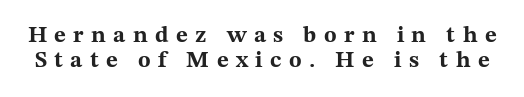
A clean baseline with only descenders dipping below it. A full-strength bold gives these letters their thick strokes. It's the straight-up-and-down kind of type. You could barely slide anything between these rows. Does extra space separate the letters? Yes, quite a lot of it.
